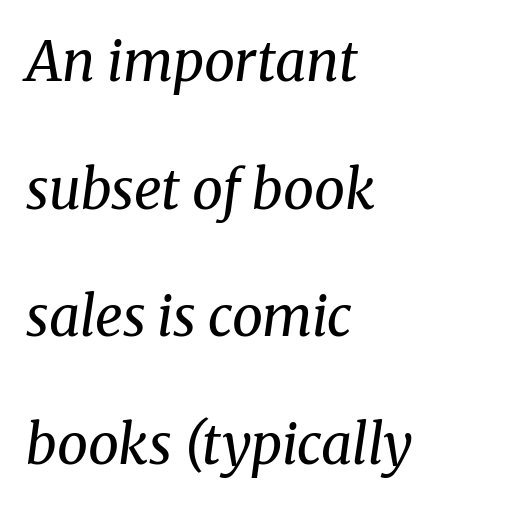
Q: Is the text bold? A: No.
Q: Is the text italic (slanted)? A: Yes, it leans right by about 8 degrees.
Q: Is the typeface a serif or a sans-serif typeface? A: Serif.
Q: Is the text underlined? A: No.
Q: How is the paragraph aligned? A: Left-aligned.
Q: Is the spacing between letters normal or unusually wide? A: Normal.
Q: Is the spacing between lines tight, normal or loose? A: Loose.
Q: Width (condensed, normal, or wide)? A: Normal.
Q: Stroke contrast? A: Medium.
Q: x-height? A: Medium.
Q: Monospaced? A: No.
